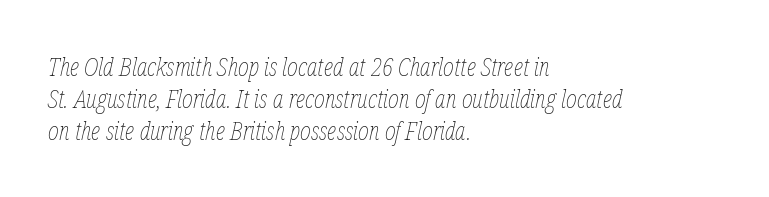
The image shows 26 px text type, italic (leaning right); set left-aligned, line spacing 1.24x, normal letter spacing, not underlined.
